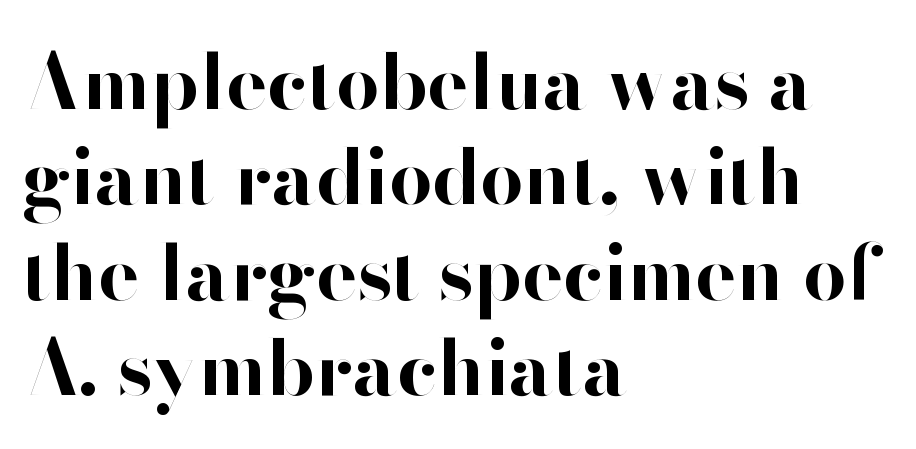
The image shows 77 px bold sans-serif type, upright; set left-aligned, line spacing 1.24x, normal letter spacing, not underlined; high stroke contrast and a small x-height.
